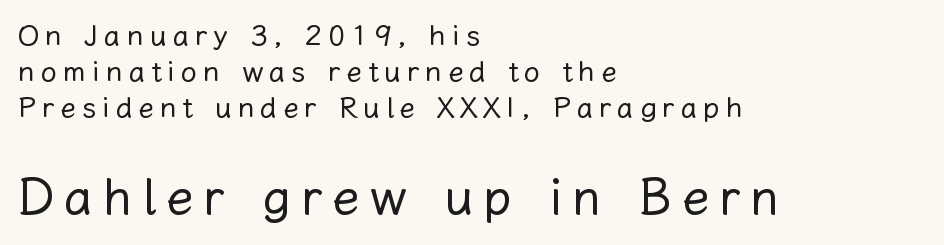
{"italic": "no", "bold": "no", "weight": "regular", "width": "normal", "stroke_contrast": "low", "x_height": "medium", "monospaced": "no", "underline": "no", "align": "left", "line_spacing": "normal", "line_spacing_ratio": 1.25, "letter_spacing": "wide", "letter_spacing_em": 0.2, "larger_block": "second", "size_ratio": 1.72, "glyph_px": 50}
